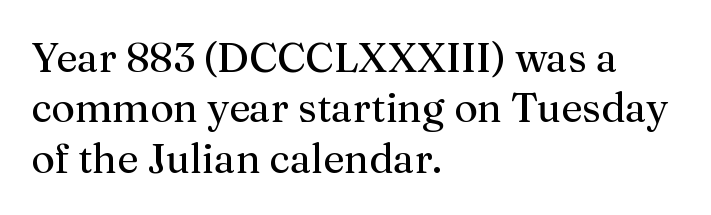
The image shows 41 px regular-weight serif type, upright; set left-aligned, line spacing 1.23x, normal letter spacing, not underlined; medium stroke contrast and a medium x-height.
